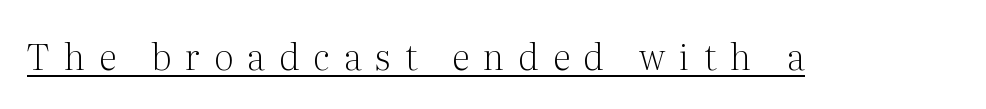
{"serif": "yes", "italic": "no", "bold": "no", "weight": "light", "width": "normal", "stroke_contrast": "medium", "x_height": "medium", "monospaced": "no", "underline": "yes", "letter_spacing": "wide", "letter_spacing_em": 0.39, "glyph_px": 36}
